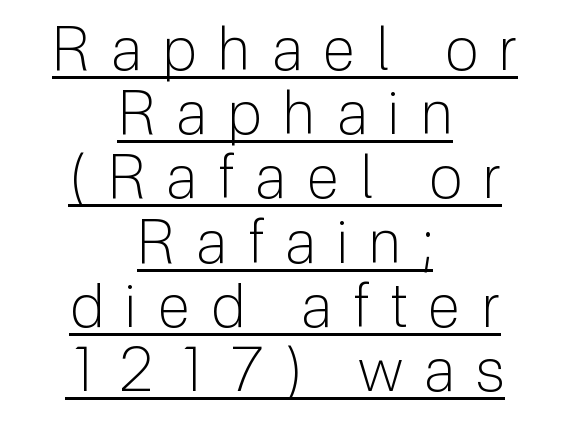
{"serif": "no", "italic": "no", "bold": "no", "weight": "light", "width": "normal", "stroke_contrast": "low", "x_height": "medium", "monospaced": "no", "underline": "yes", "align": "center", "line_spacing": "tight", "line_spacing_ratio": 1.07, "letter_spacing": "wide", "letter_spacing_em": 0.36, "glyph_px": 60}
